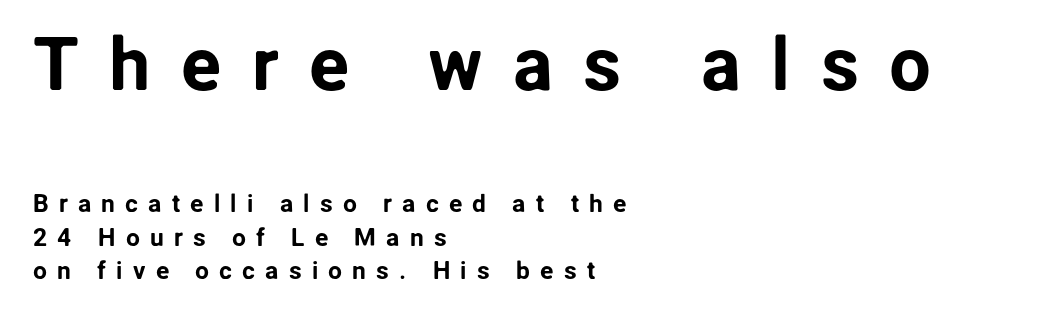
Q: Is the text italic (slanted)? A: No, it is upright.
Q: Is the typeface a serif or a sans-serif typeface? A: Sans-serif.
Q: Is the text underlined? A: No.
Q: How is the paragraph aligned? A: Left-aligned.
Q: Is the spacing between letters normal or unusually wide? A: Unusually wide.
Q: Is the spacing between lines tight, normal or loose? A: Normal.
Q: Which block of text is set in a larger size, the first (top) or the second (bottom)? A: The first (top) one.
Q: Width (condensed, normal, or wide)? A: Normal.
Q: Stroke contrast? A: Low.
Q: x-height? A: Medium.
Q: Monospaced? A: No.
